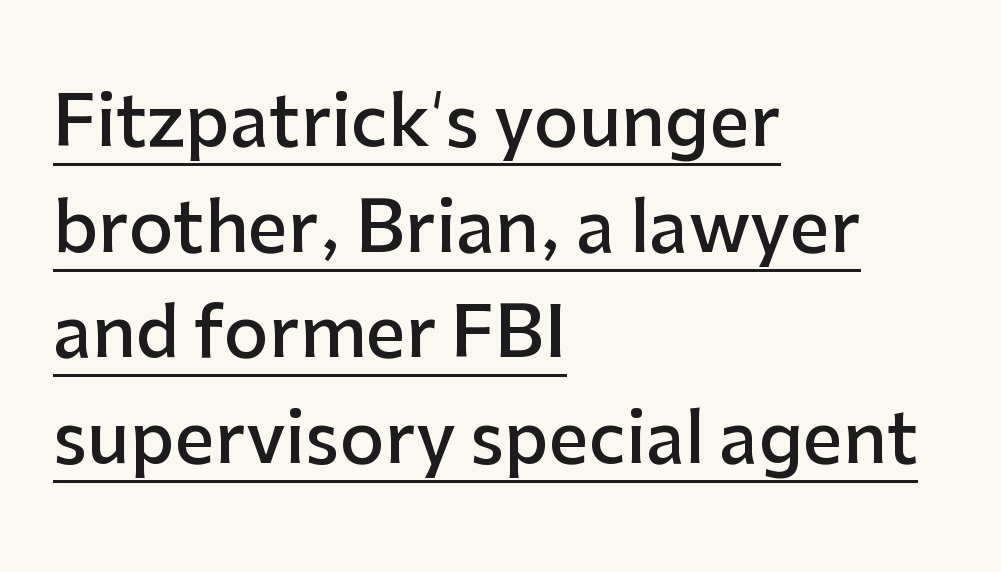
The image shows 70 px semibold sans-serif type, upright; set left-aligned, normal line spacing (1.51x), normal letter spacing, underlined; low stroke contrast and a medium x-height.
